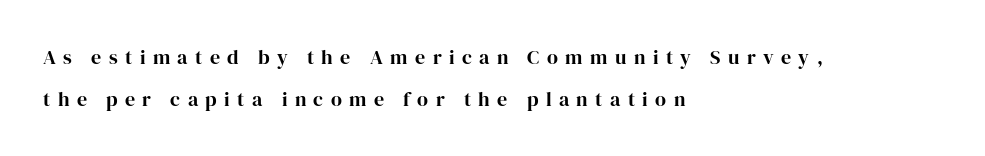
Stroke thickness is high; the sample reads as a true bold. The gap between lines stays unmarked. You could only call the tracking loose — the letters float apart. Unlike italic type, these characters show no tilt at all. Each new line begins a long way beneath the previous one. The compositor pushed each line to the left boundary.
